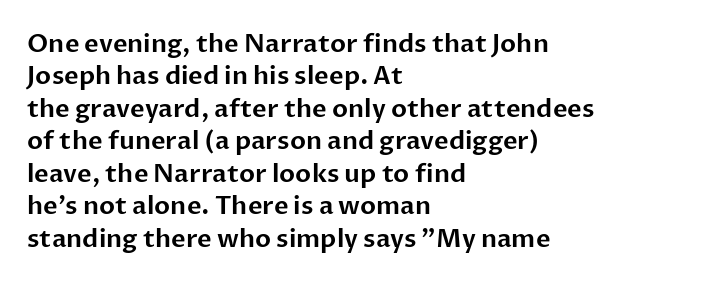
{"italic": "no", "underline": "no", "align": "left", "line_spacing": "normal", "line_spacing_ratio": 1.3, "letter_spacing": "normal", "letter_spacing_em": 0.0, "glyph_px": 25}
